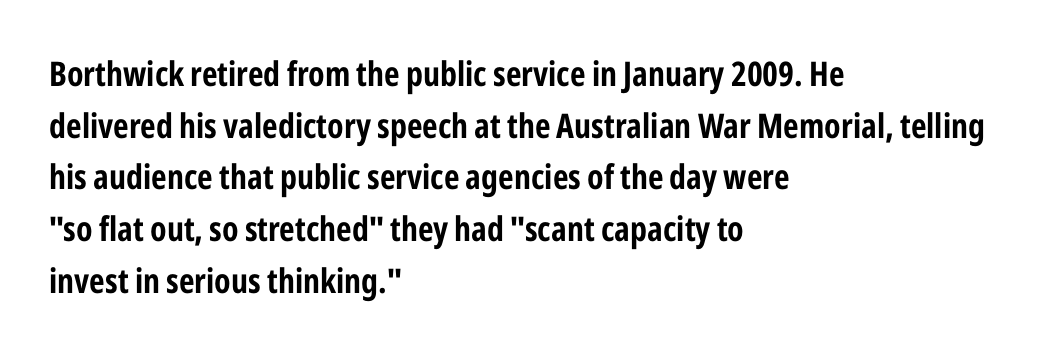
The image shows 34 px bold, condensed sans-serif type, upright; set left-aligned, normal line spacing (1.52x), normal letter spacing, not underlined; low stroke contrast and a medium x-height.
